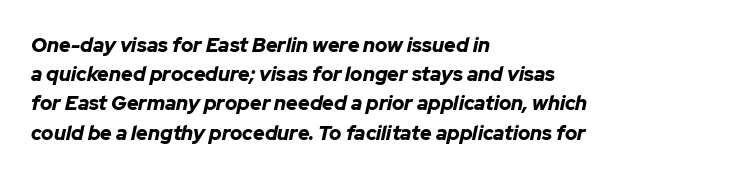
Q: Is the text bold? A: Yes.
Q: Is the text italic (slanted)? A: Yes, it leans right by about 12 degrees.
Q: Is the text underlined? A: No.
Q: How is the paragraph aligned? A: Left-aligned.
Q: Is the spacing between letters normal or unusually wide? A: Normal.
Q: Is the spacing between lines tight, normal or loose? A: Normal.
